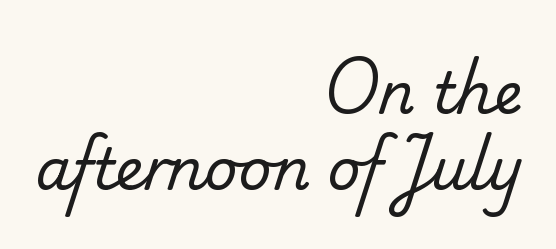
The image shows 57 px regular-weight serif type; set right-aligned, normal line spacing (1.33x), normal letter spacing, not underlined; low stroke contrast and a small x-height.
